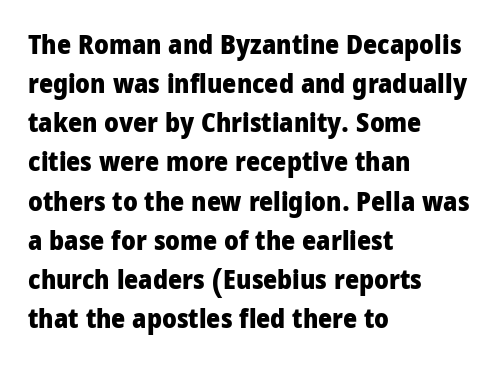
{"italic": "no", "bold": "yes", "underline": "no", "align": "left", "line_spacing": "normal", "line_spacing_ratio": 1.45, "letter_spacing": "normal", "letter_spacing_em": 0.0, "glyph_px": 27}
